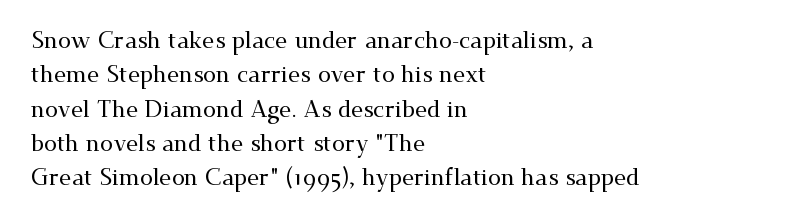
{"italic": "no", "underline": "no", "align": "left", "line_spacing": "normal", "line_spacing_ratio": 1.49, "letter_spacing": "normal", "letter_spacing_em": 0.0, "glyph_px": 23}
